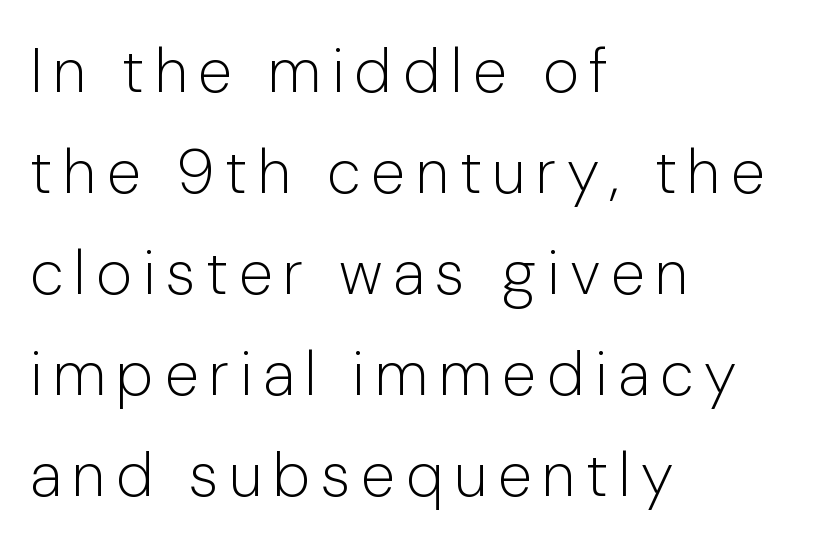
Nobody drew a line under any word here. Vertical strokes here are truly vertical. Visually the block forms a straight wall on the left and a jagged coastline on the right. The passage shown is typed in a proportional face where columns would drift. Horizontal bands of white between lines are of average thickness. The face used here is a sans, in the tradition of grotesques and geometrics.
